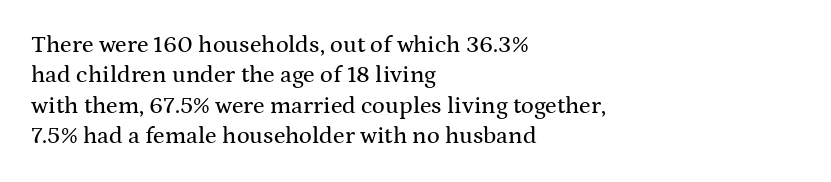
Unmarked baselines from the first word to the last. Short and long lines alike share a common starting point at left. The horizontal fit of the characters is conventional and even. Leading matches the norm, producing a regular column. In terms of posture, this sample is upright.
